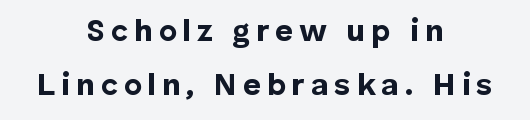
The image shows 31 px bold sans-serif type, upright; set centered, line spacing 1.73x, not underlined; low stroke contrast and a medium x-height.
